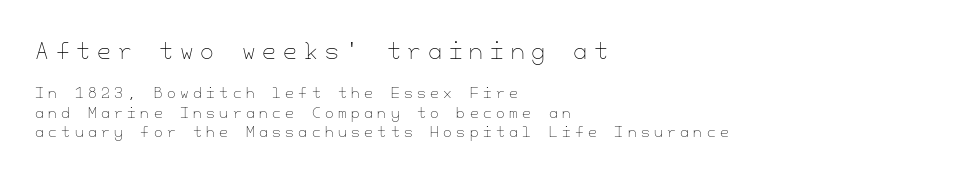
The image shows 22 px text type, upright; set left-aligned, normal line spacing (1.39x), unusually wide letter spacing (+0.32 em), not underlined; the first (top) block is 1.57x larger.
